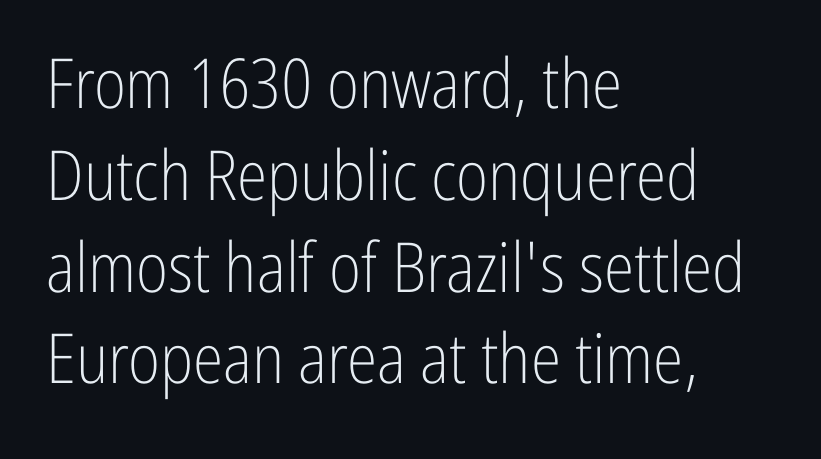
Q: Is the text bold? A: No.
Q: Is the text italic (slanted)? A: No, it is upright.
Q: Is the typeface a serif or a sans-serif typeface? A: Sans-serif.
Q: Is the text underlined? A: No.
Q: How is the paragraph aligned? A: Left-aligned.
Q: Is the spacing between letters normal or unusually wide? A: Normal.
Q: Is the spacing between lines tight, normal or loose? A: Normal.
Q: Width (condensed, normal, or wide)? A: Condensed.
Q: Stroke contrast? A: Low.
Q: x-height? A: Medium.
Q: Monospaced? A: No.
